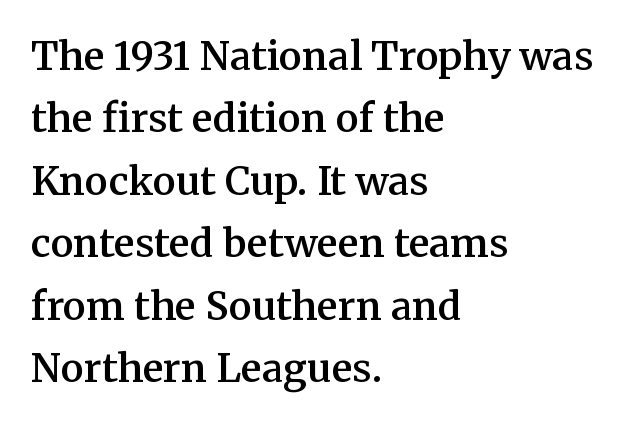
The image shows 39 px semibold serif type, upright; set left-aligned, normal line spacing (1.6x), normal letter spacing, not underlined; medium stroke contrast and a medium x-height.
